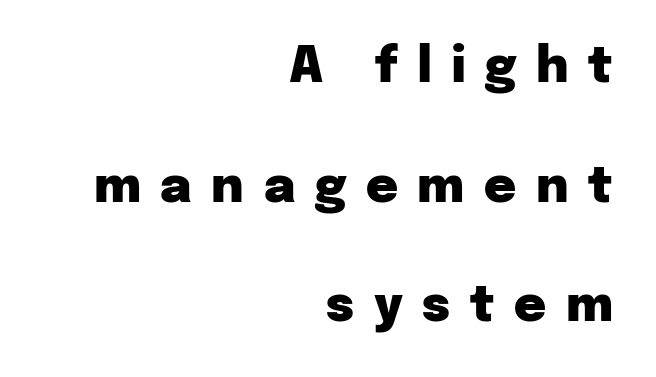
Q: Is the text bold? A: Yes.
Q: Is the text italic (slanted)? A: No, it is upright.
Q: Is the typeface a serif or a sans-serif typeface? A: Sans-serif.
Q: Is the text underlined? A: No.
Q: How is the paragraph aligned? A: Right-aligned.
Q: Is the spacing between letters normal or unusually wide? A: Unusually wide.
Q: Is the spacing between lines tight, normal or loose? A: Loose.
Q: Width (condensed, normal, or wide)? A: Normal.
Q: Stroke contrast? A: Low.
Q: x-height? A: Medium.
Q: Monospaced? A: No.
